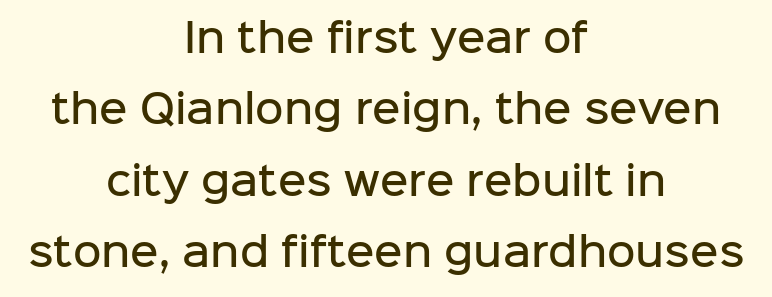
The image shows 39 px semibold sans-serif type, upright; set centered, line spacing 1.83x, normal letter spacing, not underlined; low stroke contrast and a medium x-height.
